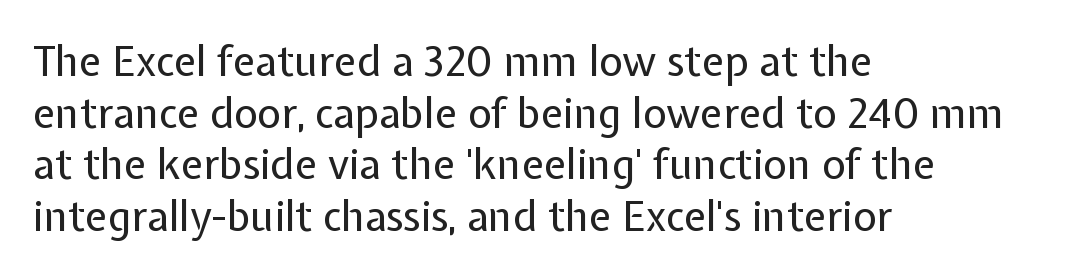
The setting favours the left margin, as ordinary paragraphs usually do. The type sits square on the baseline with zero lean. What kind of face is this? One without serifs — a sans. There is no visible air inserted between adjacent glyphs. No chunkiness to these letters — they're not bold.
